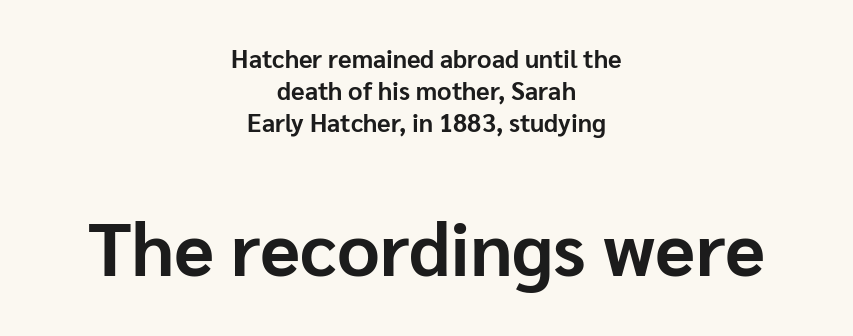
Q: Is the text bold? A: Yes.
Q: Is the text italic (slanted)? A: No, it is upright.
Q: Is the typeface a serif or a sans-serif typeface? A: Sans-serif.
Q: Is the text underlined? A: No.
Q: How is the paragraph aligned? A: Centered.
Q: Is the spacing between letters normal or unusually wide? A: Normal.
Q: Is the spacing between lines tight, normal or loose? A: Normal.
Q: Which block of text is set in a larger size, the first (top) or the second (bottom)? A: The second (bottom) one.
Q: Width (condensed, normal, or wide)? A: Normal.
Q: Stroke contrast? A: Low.
Q: x-height? A: Medium.
Q: Monospaced? A: No.
